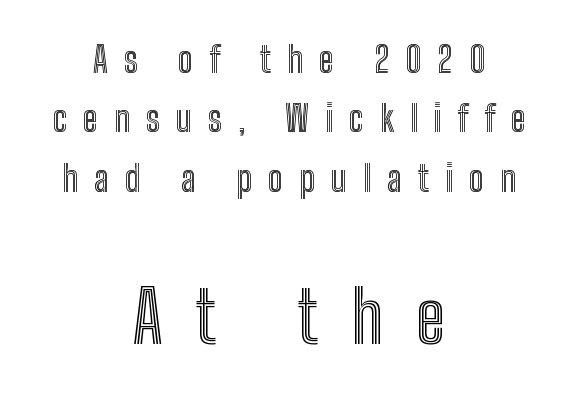
{"italic": "no", "width": "condensed", "x_height": "medium", "monospaced": "no", "underline": "no", "align": "center", "line_spacing": "normal", "line_spacing_ratio": 1.65, "letter_spacing": "wide", "letter_spacing_em": 0.45, "larger_block": "second", "size_ratio": 2.0, "glyph_px": 72}
